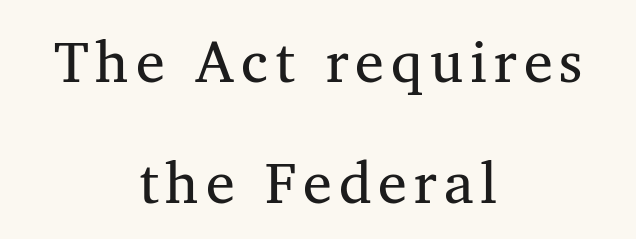
Q: Is the text bold? A: No.
Q: Is the typeface a serif or a sans-serif typeface? A: Serif.
Q: Is the text underlined? A: No.
Q: How is the paragraph aligned? A: Centered.
Q: Is the spacing between lines tight, normal or loose? A: Loose.
Q: Width (condensed, normal, or wide)? A: Normal.
Q: Stroke contrast? A: Medium.
Q: x-height? A: Medium.
Q: Monospaced? A: No.
